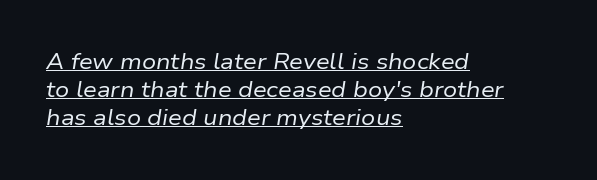
Visually the block forms a straight wall on the left and a jagged coastline on the right. Style check: oblique. Letters have the restrained weight of plain body copy at most. Underline: present.
